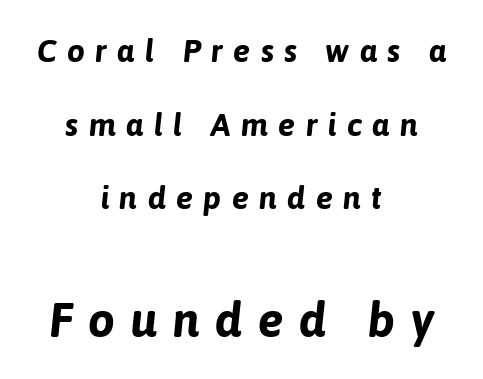
Q: Is the text bold? A: Yes.
Q: Is the text italic (slanted)? A: Yes, it leans right by about 6 degrees.
Q: Is the text underlined? A: No.
Q: How is the paragraph aligned? A: Centered.
Q: Is the spacing between letters normal or unusually wide? A: Unusually wide.
Q: Is the spacing between lines tight, normal or loose? A: Loose.
Q: Which block of text is set in a larger size, the first (top) or the second (bottom)? A: The second (bottom) one.
Q: Width (condensed, normal, or wide)? A: Normal.
Q: Stroke contrast? A: Low.
Q: x-height? A: Medium.
Q: Monospaced? A: No.
